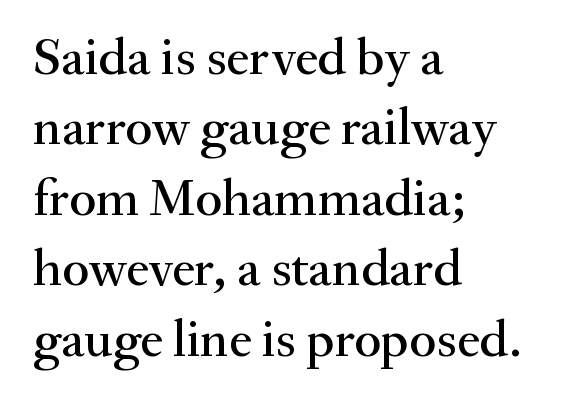
{"serif": "yes", "italic": "no", "width": "normal", "stroke_contrast": "medium", "x_height": "small", "monospaced": "no", "underline": "no", "align": "left", "line_spacing": "normal", "line_spacing_ratio": 1.33, "letter_spacing": "normal", "letter_spacing_em": 0.0, "glyph_px": 53}
